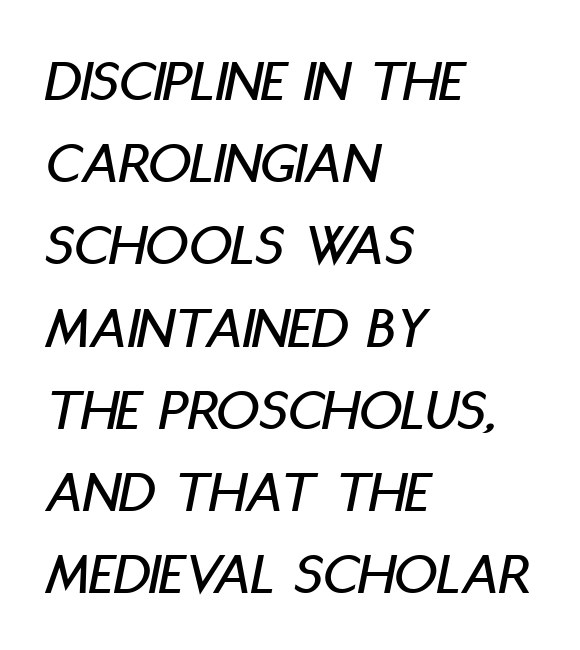
Q: Is the text italic (slanted)? A: Yes, it leans right by about 11 degrees.
Q: Is the text underlined? A: No.
Q: How is the paragraph aligned? A: Left-aligned.
Q: Is the spacing between letters normal or unusually wide? A: Normal.
Q: Is the spacing between lines tight, normal or loose? A: Normal.
Q: Width (condensed, normal, or wide)? A: Condensed.
Q: Stroke contrast? A: Low.
Q: x-height? A: Large.
Q: Monospaced? A: No.
